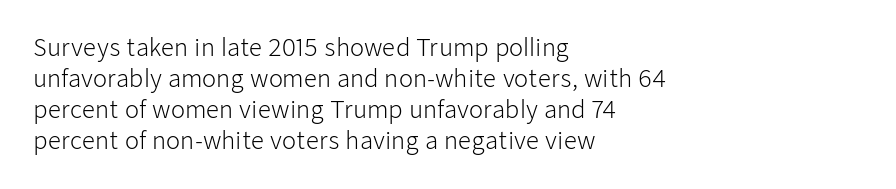
Posture: upright roman. The ragged edge is on the right, which tells us the setting is flush left. Reading down the column, the eye jumps a familiar distance to each next line. The specimen omits any rule beneath the text block's lines. The face looks like a standard text weight, possibly lighter.
